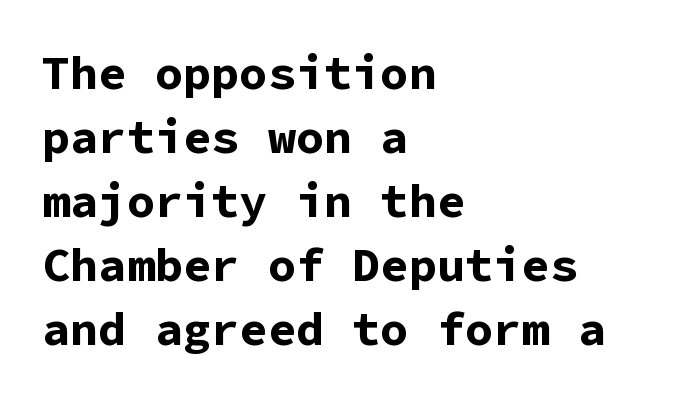
Q: Is the text bold? A: Yes.
Q: Is the text italic (slanted)? A: No, it is upright.
Q: Is the typeface a serif or a sans-serif typeface? A: Sans-serif.
Q: Is the text underlined? A: No.
Q: How is the paragraph aligned? A: Left-aligned.
Q: Is the spacing between letters normal or unusually wide? A: Normal.
Q: Is the spacing between lines tight, normal or loose? A: Normal.
Q: Width (condensed, normal, or wide)? A: Normal.
Q: Stroke contrast? A: Low.
Q: x-height? A: Medium.
Q: Monospaced? A: Yes.
